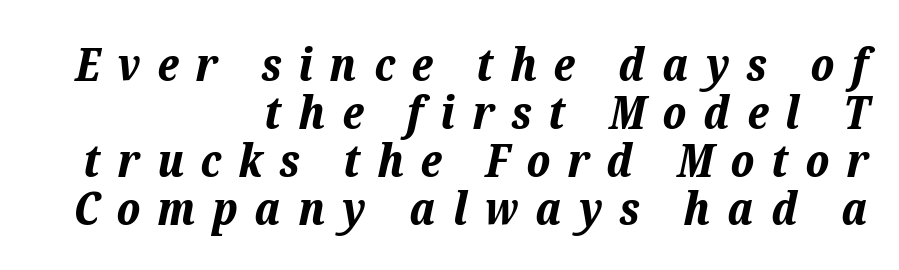
The image shows 46 px bold type, italic (leaning right); set right-aligned, tight line spacing (1.04x), unusually wide letter spacing (+0.37 em), not underlined; low stroke contrast and a medium x-height.
